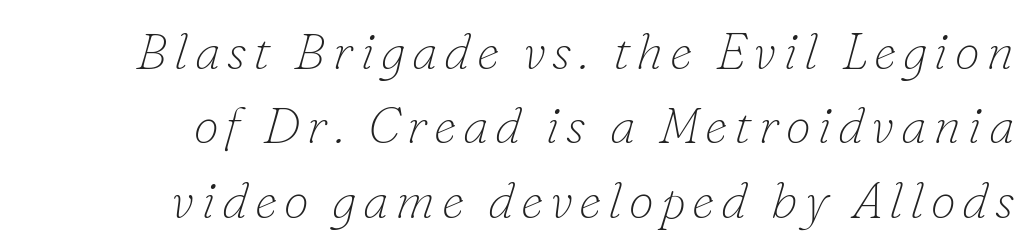
{"serif": "yes", "italic": "yes", "lean": "right", "slant_degrees": 16, "bold": "no", "weight": "thin", "width": "normal", "stroke_contrast": "low", "x_height": "small", "monospaced": "no", "underline": "no", "align": "right", "line_spacing": "normal", "line_spacing_ratio": 1.46, "glyph_px": 51}
